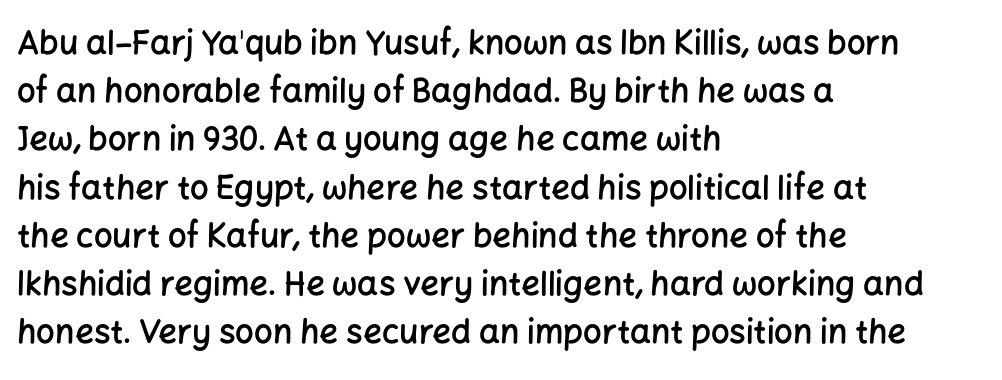
{"serif": "no", "italic": "no", "bold": "semi", "weight": "semibold", "width": "normal", "stroke_contrast": "low", "x_height": "medium", "monospaced": "no", "underline": "no", "align": "left", "line_spacing": "normal", "line_spacing_ratio": 1.46, "letter_spacing": "normal", "letter_spacing_em": 0.0, "glyph_px": 33}
